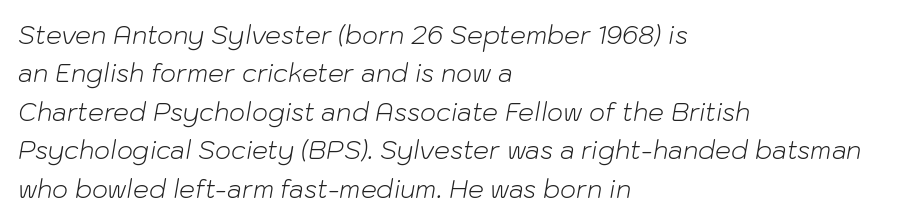
The image shows 25 px text type, italic (leaning right); set left-aligned, normal line spacing (1.54x), normal letter spacing, not underlined.
